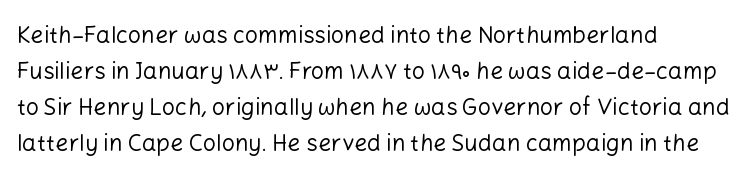
The image shows 23 px text type, upright; set left-aligned, normal line spacing (1.57x), normal letter spacing, not underlined.
